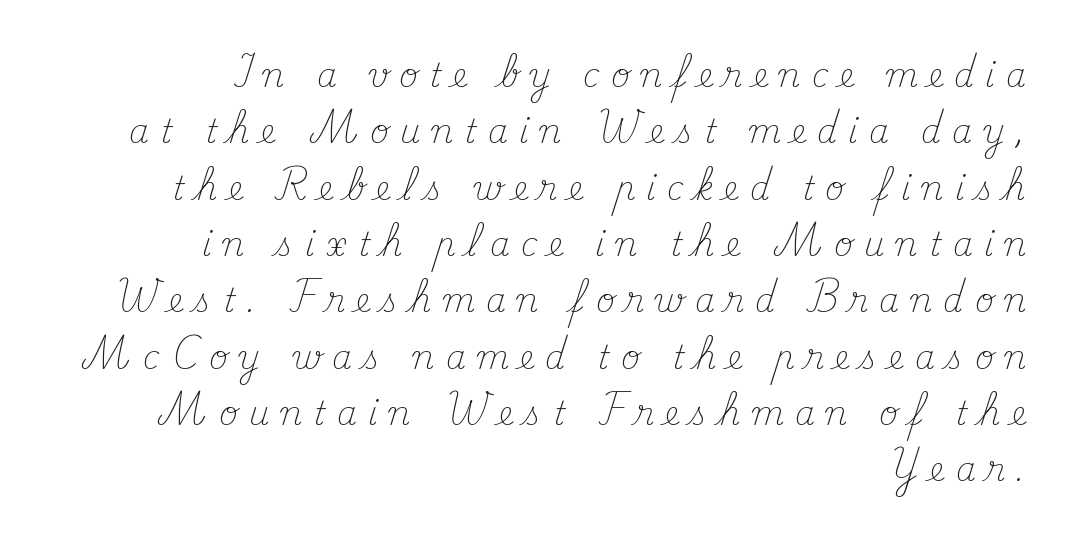
{"serif": "yes", "bold": "no", "weight": "light", "width": "normal", "stroke_contrast": "medium", "x_height": "small", "monospaced": "no", "underline": "no", "align": "right", "line_spacing_ratio": 1.76, "letter_spacing": "wide", "letter_spacing_em": 0.35, "glyph_px": 32}
